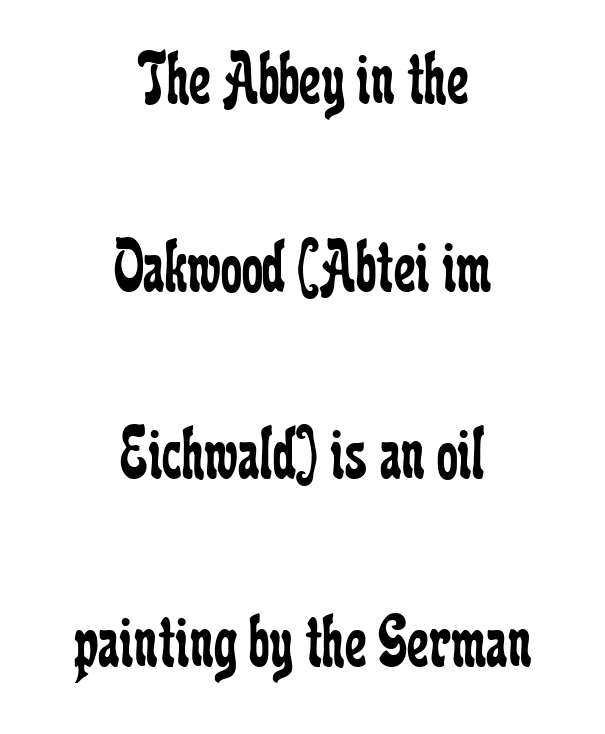
Spacing between characters is what you'd get straight out of the box. Is this a sans? No — the strokes have serifs. The passage shown stacks its lines with a broad gap. No chunkiness to these letters — they're not bold. Nobody drew a line under any word here.
